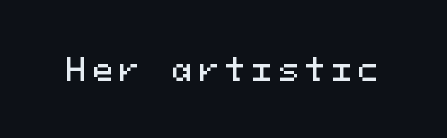
{"serif": "no", "italic": "no", "width": "normal", "stroke_contrast": "medium", "x_height": "medium", "monospaced": "yes", "underline": "no", "glyph_px": 31}
